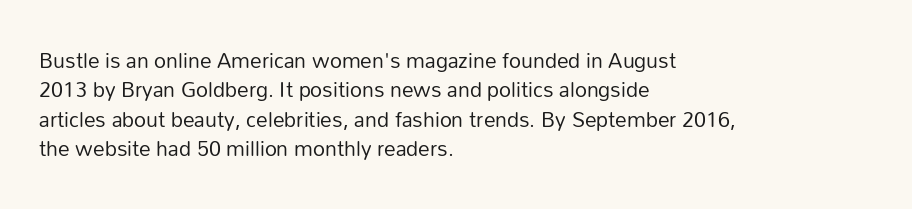
The image shows 21 px text type, upright; set left-aligned, normal line spacing (1.4x), normal letter spacing, not underlined.
